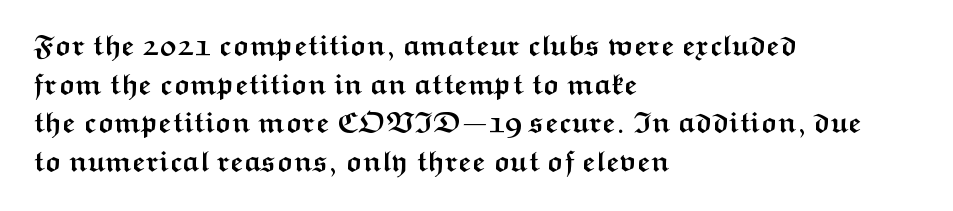
The image shows 29 px semibold, wide sans-serif type, upright; set left-aligned, normal line spacing (1.33x), normal letter spacing, not underlined; medium stroke contrast and a medium x-height.
